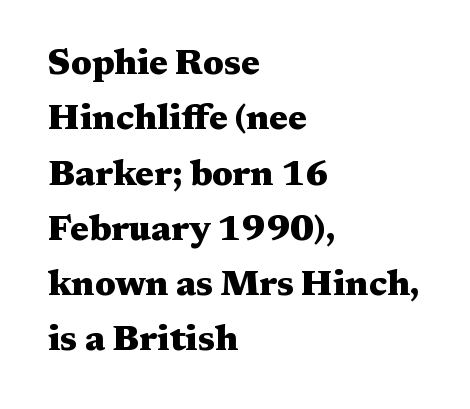
{"serif": "yes", "italic": "no", "bold": "yes", "weight": "heavy", "width": "wide", "stroke_contrast": "medium", "x_height": "medium", "monospaced": "no", "underline": "no", "align": "left", "line_spacing": "normal", "line_spacing_ratio": 1.58, "letter_spacing": "normal", "letter_spacing_em": 0.0, "glyph_px": 35}
